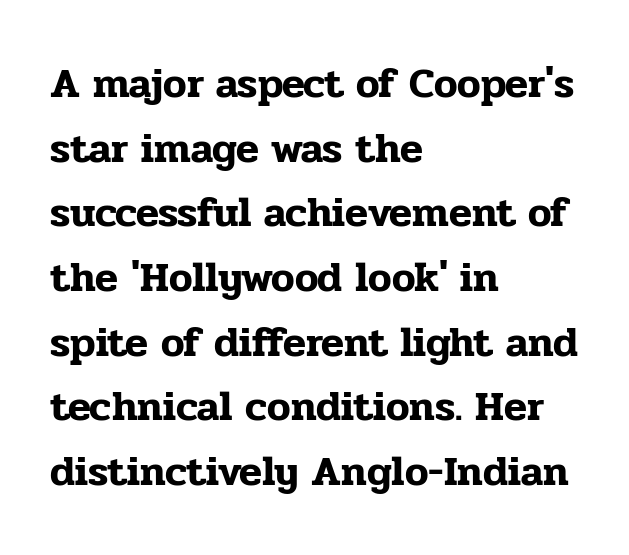
The image shows 42 px serif type, upright; set left-aligned, normal line spacing (1.54x), normal letter spacing, not underlined; low stroke contrast and a medium x-height.
